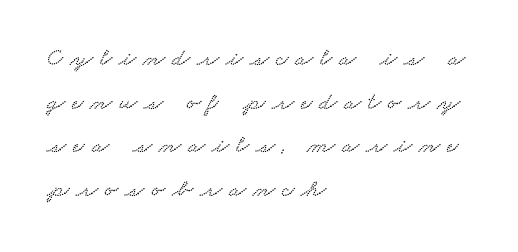
{"underline": "no", "align": "left", "line_spacing_ratio": 1.75, "letter_spacing": "wide", "letter_spacing_em": 0.28, "glyph_px": 25}
